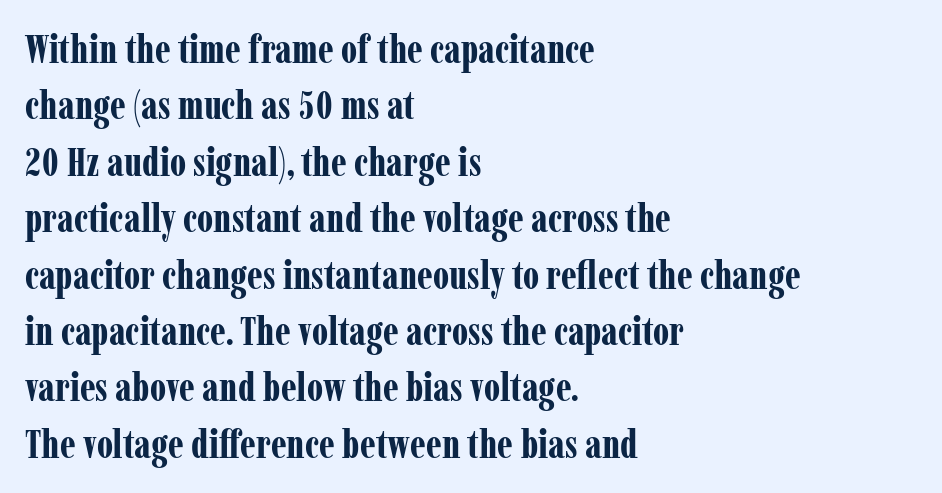
{"serif": "yes", "italic": "no", "bold": "yes", "weight": "bold", "width": "condensed", "stroke_contrast": "low", "x_height": "medium", "monospaced": "no", "underline": "no", "align": "left", "line_spacing": "normal", "line_spacing_ratio": 1.41, "letter_spacing": "normal", "letter_spacing_em": 0.0, "glyph_px": 40}
